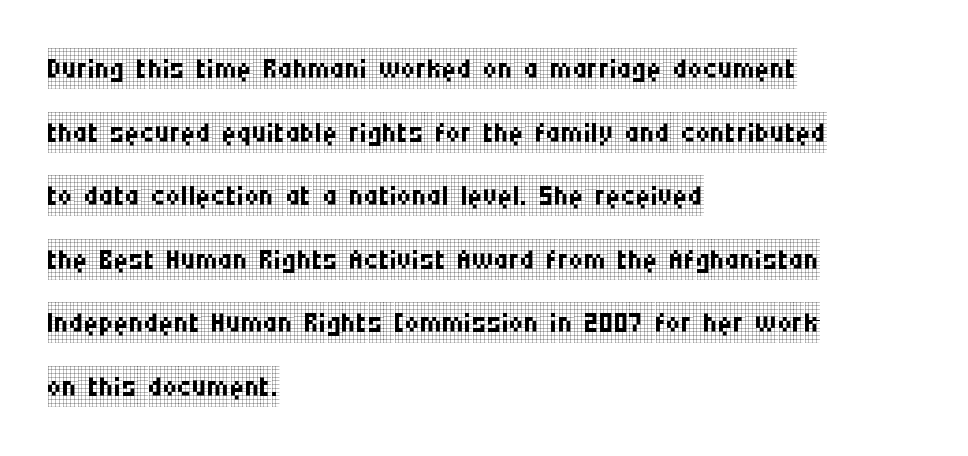
The image shows 41 px regular-weight, condensed serif type, upright; set left-aligned, normal line spacing (1.55x), normal letter spacing, not underlined; low stroke contrast and a large x-height.
